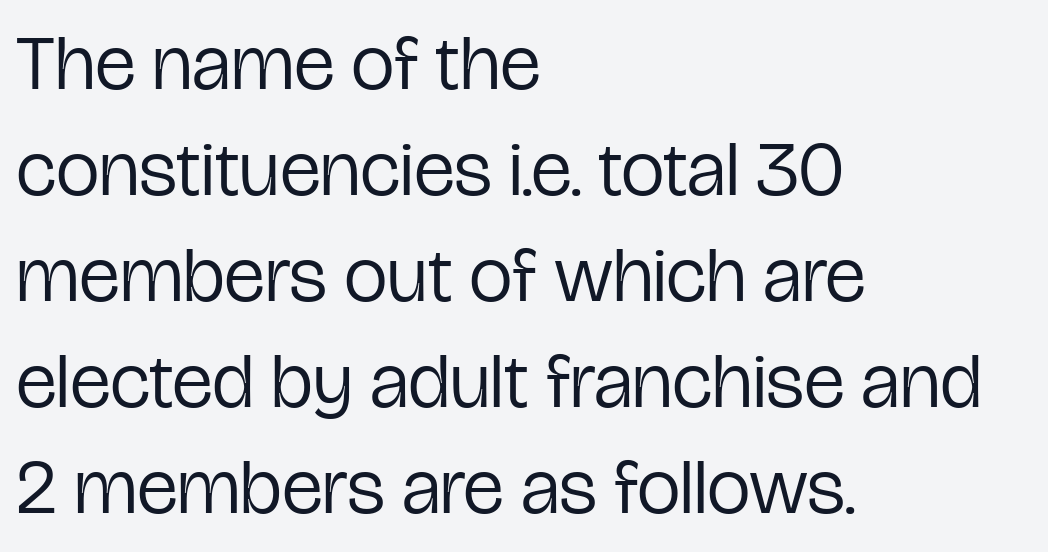
Q: Is the text bold? A: No.
Q: Is the text italic (slanted)? A: No, it is upright.
Q: Is the typeface a serif or a sans-serif typeface? A: Sans-serif.
Q: Is the text underlined? A: No.
Q: How is the paragraph aligned? A: Left-aligned.
Q: Is the spacing between letters normal or unusually wide? A: Normal.
Q: Is the spacing between lines tight, normal or loose? A: Normal.
Q: Width (condensed, normal, or wide)? A: Condensed.
Q: Stroke contrast? A: Low.
Q: x-height? A: Medium.
Q: Monospaced? A: No.
